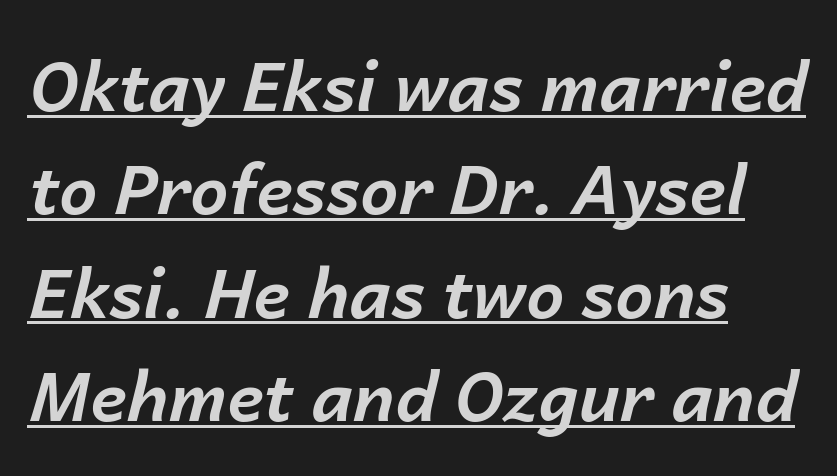
The image shows 68 px bold type, italic (leaning right); set left-aligned, normal line spacing (1.52x), normal letter spacing, underlined; low stroke contrast and a medium x-height.
